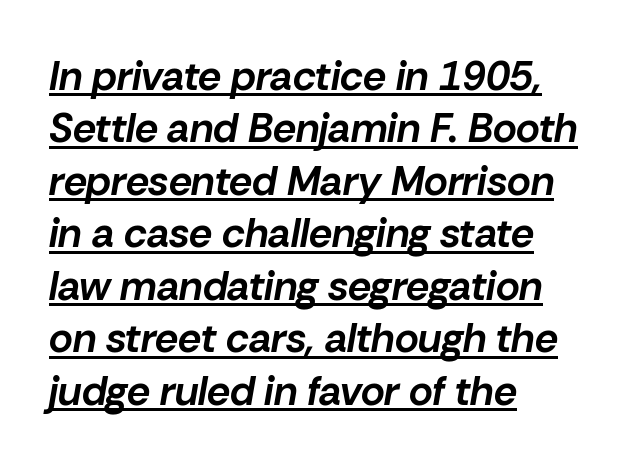
Q: Is the text bold? A: Yes.
Q: Is the text italic (slanted)? A: Yes, it leans right by about 10 degrees.
Q: Is the text underlined? A: Yes.
Q: How is the paragraph aligned? A: Left-aligned.
Q: Is the spacing between letters normal or unusually wide? A: Normal.
Q: Is the spacing between lines tight, normal or loose? A: Normal.
Q: Width (condensed, normal, or wide)? A: Normal.
Q: Stroke contrast? A: Low.
Q: x-height? A: Medium.
Q: Monospaced? A: No.
